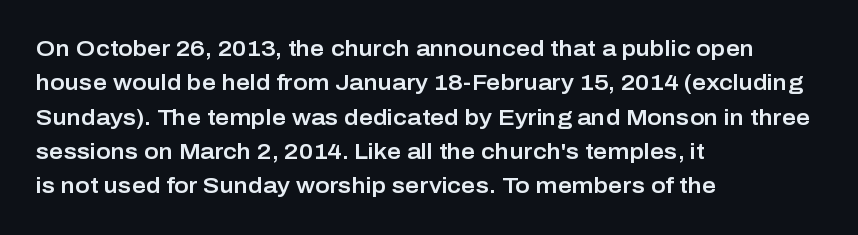
Q: Is the text italic (slanted)? A: No, it is upright.
Q: Is the text underlined? A: No.
Q: How is the paragraph aligned? A: Left-aligned.
Q: Is the spacing between letters normal or unusually wide? A: Normal.
Q: Is the spacing between lines tight, normal or loose? A: Normal.
